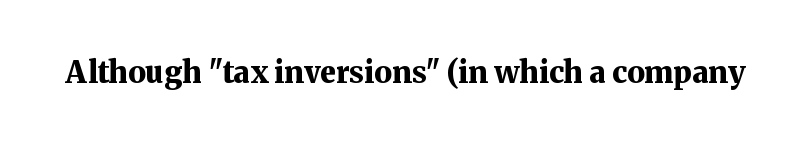
The face used here is seriffed, in the tradition of book romans. Default kerning and tracking; the words read as compact shapes. A typesetter would mark this as roman, not italic. Do the characters align in a grid? No, the font is proportional.
